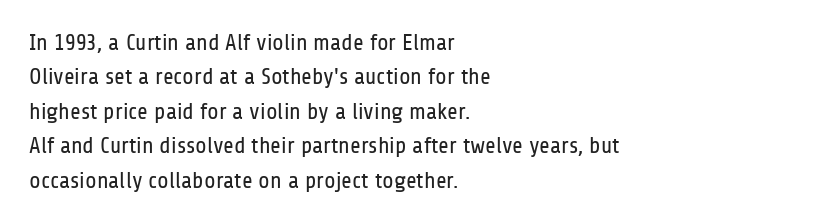
Q: Is the text bold? A: No.
Q: Is the text italic (slanted)? A: No, it is upright.
Q: Is the text underlined? A: No.
Q: How is the paragraph aligned? A: Left-aligned.
Q: Is the spacing between letters normal or unusually wide? A: Normal.
Q: Is the spacing between lines tight, normal or loose? A: Normal.
